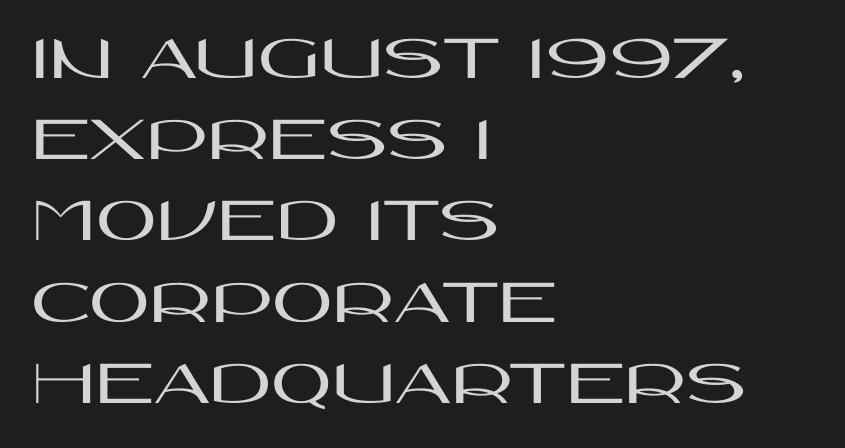
{"serif": "no", "italic": "no", "width": "wide", "stroke_contrast": "high", "x_height": "large", "monospaced": "no", "underline": "no", "align": "left", "line_spacing_ratio": 1.23, "letter_spacing": "normal", "letter_spacing_em": 0.0, "glyph_px": 66}
